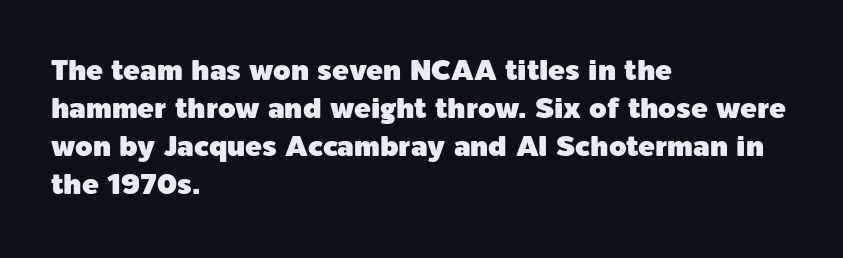
The image shows 28 px sans-serif type, upright; set left-aligned, normal line spacing (1.36x), normal letter spacing, not underlined; a medium x-height.
